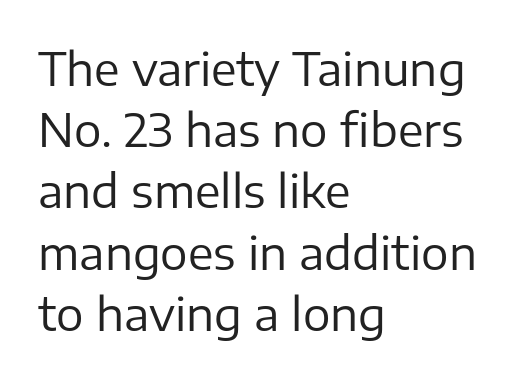
It's the straight-up-and-down kind of type. The glyphs are unaccompanied by any horizontal stroke below them. Inter-character spacing is left at the font's built-in metrics. Horizontally, the lines are justified to the leading edge only.
